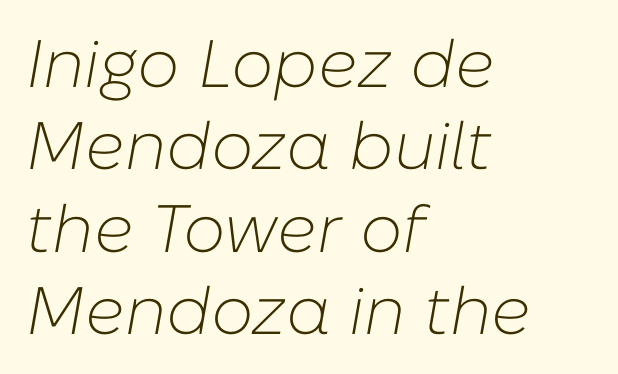
Bare-footed words on every line. Varying glyph widths throughout — classic text-font behaviour. Every character sits at an angle, as italics do. The face looks like a standard text weight, possibly lighter. A typesetter would call this zero additional tracking.
